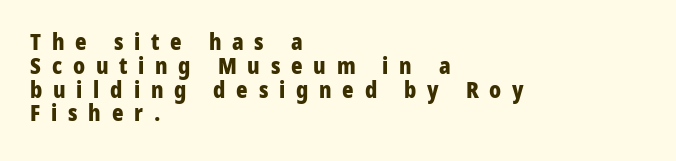
{"italic": "no", "bold": "yes", "underline": "no", "align": "left", "line_spacing": "tight", "line_spacing_ratio": 1.08, "letter_spacing": "wide", "letter_spacing_em": 0.49, "glyph_px": 22}
